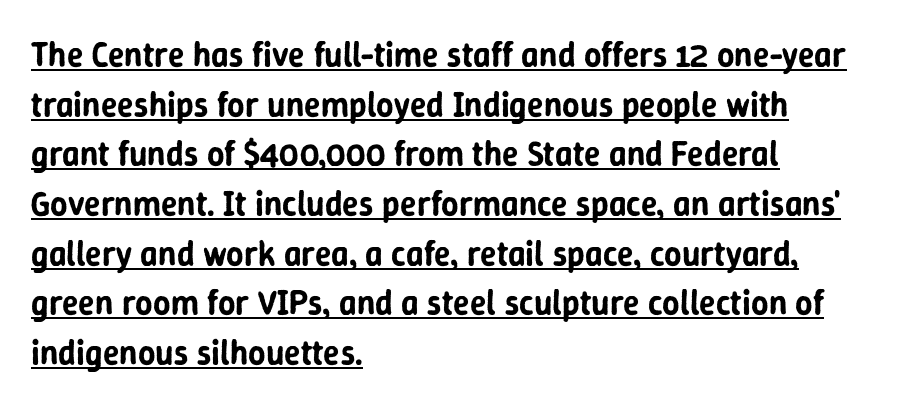
The image shows 34 px sans-serif type, upright; set left-aligned, normal line spacing (1.46x), normal letter spacing, underlined; low stroke contrast and a medium x-height.
